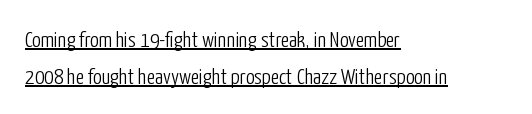
The image shows 22 px text type, upright; set left-aligned, normal line spacing (1.66x), normal letter spacing, underlined.
